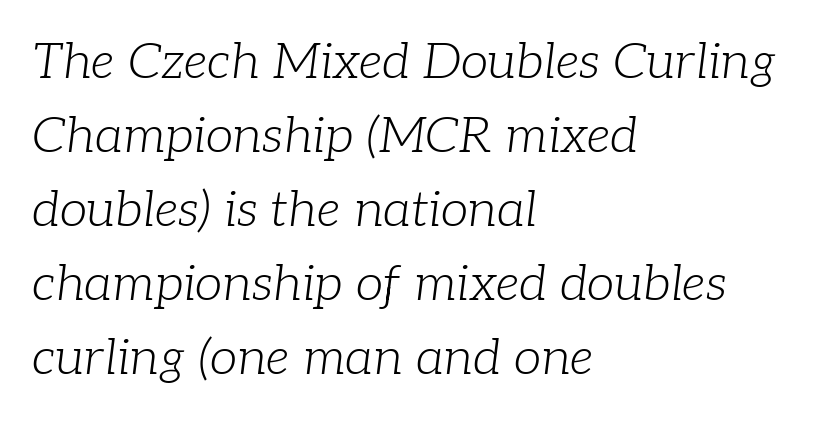
Serifs: yes, visible at the terminals of the letterforms. Character widths vary here, with narrow letters taking less room than wide ones. The letters sit at their default tracking, neither squeezed nor spread. Summary of vertical rhythm: regular, with standard interline spacing.
